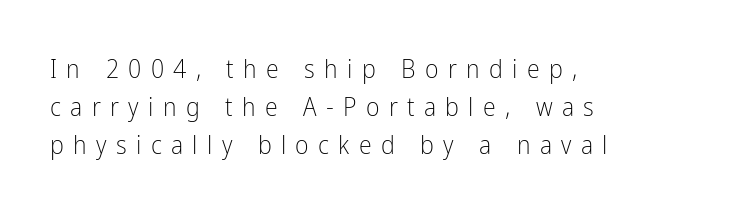
{"italic": "no", "bold": "no", "underline": "no", "align": "left", "line_spacing": "normal", "line_spacing_ratio": 1.46, "letter_spacing": "wide", "letter_spacing_em": 0.36, "glyph_px": 26}
